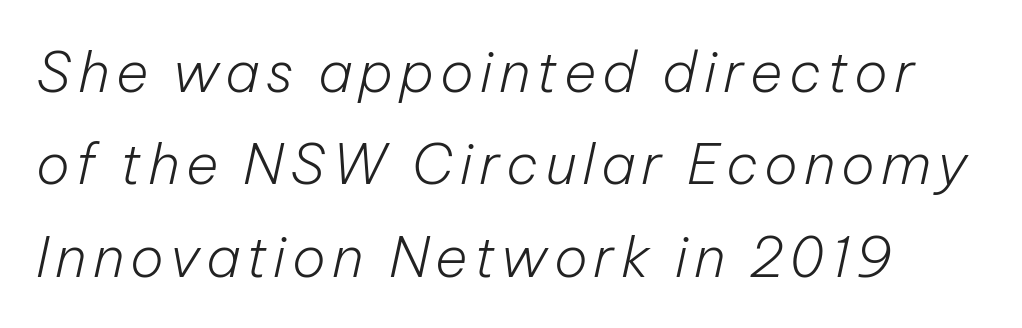
{"italic": "yes", "lean": "right", "slant_degrees": 12, "bold": "no", "weight": "light", "width": "normal", "stroke_contrast": "low", "x_height": "medium", "monospaced": "no", "underline": "no", "line_spacing": "normal", "line_spacing_ratio": 1.65, "glyph_px": 56}
